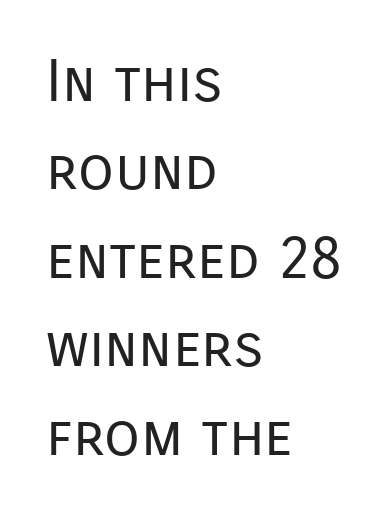
Q: Is the text bold? A: No.
Q: Is the text italic (slanted)? A: No, it is upright.
Q: Is the typeface a serif or a sans-serif typeface? A: Sans-serif.
Q: Is the text underlined? A: No.
Q: How is the paragraph aligned? A: Left-aligned.
Q: Is the spacing between letters normal or unusually wide? A: Normal.
Q: Is the spacing between lines tight, normal or loose? A: Normal.
Q: Width (condensed, normal, or wide)? A: Normal.
Q: Stroke contrast? A: Low.
Q: x-height? A: Medium.
Q: Monospaced? A: No.
